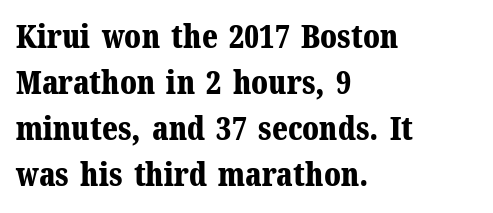
Compared with an ordinary text face, these strokes are far heavier — a full bold. Does extra space separate the letters? No, they use regular spacing. Ordinary non-slanted type is in use. Underline: absent. Unlike a clean sans, this face finishes its strokes with serifs.
